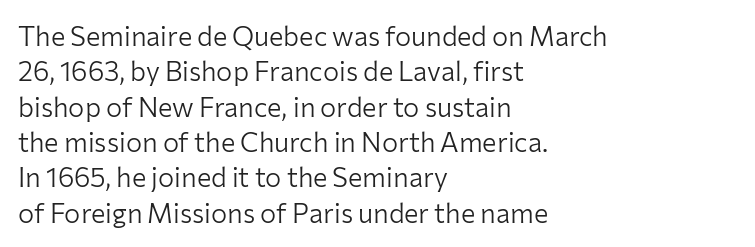
The image shows 27 px text type, upright; set left-aligned, normal line spacing (1.31x), normal letter spacing, not underlined.
